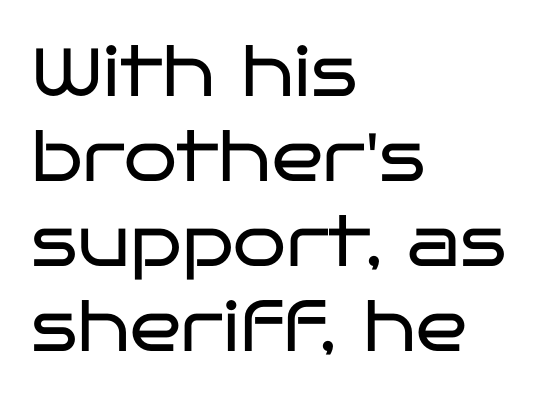
{"serif": "no", "italic": "no", "bold": "no", "weight": "regular", "width": "wide", "stroke_contrast": "low", "x_height": "large", "monospaced": "no", "underline": "no", "align": "left", "line_spacing": "normal", "line_spacing_ratio": 1.25, "letter_spacing": "normal", "letter_spacing_em": 0.0, "glyph_px": 68}
